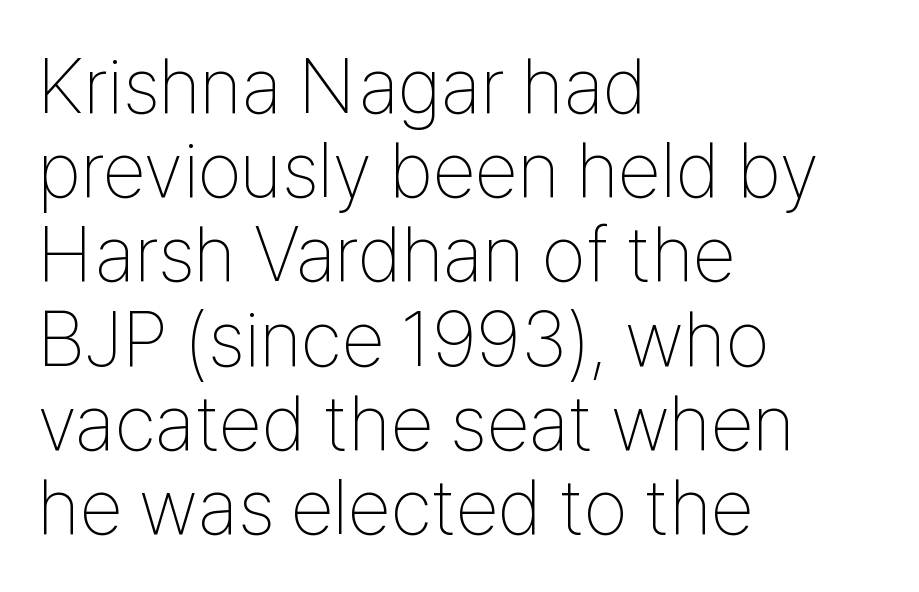
The image shows 78 px thin, condensed sans-serif type, upright; set left-aligned, tight line spacing (1.08x), normal letter spacing, not underlined; low stroke contrast and a medium x-height.
